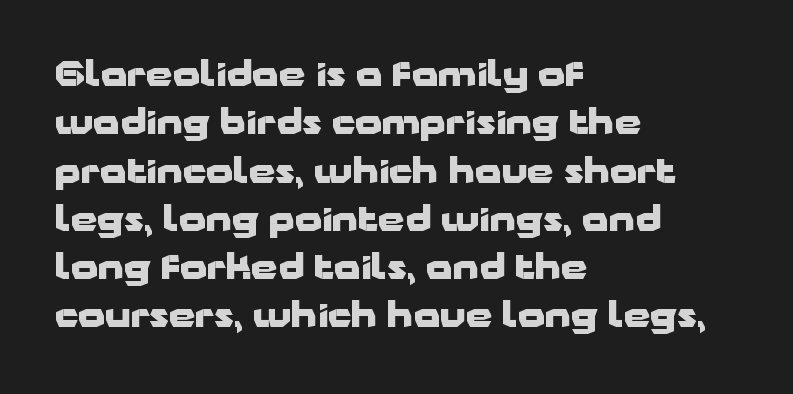
{"serif": "no", "italic": "no", "bold": "yes", "weight": "heavy", "width": "wide", "stroke_contrast": "low", "x_height": "medium", "monospaced": "no", "underline": "no", "align": "left", "line_spacing": "normal", "line_spacing_ratio": 1.42, "letter_spacing": "normal", "letter_spacing_em": 0.0, "glyph_px": 34}
